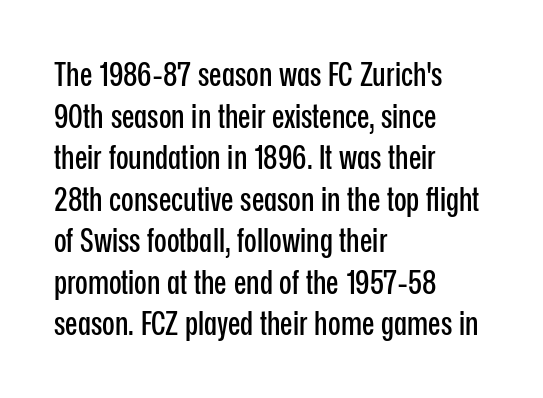
The image shows 33 px condensed sans-serif type, upright; set left-aligned, normal line spacing (1.26x), normal letter spacing, not underlined; low stroke contrast and a medium x-height.
